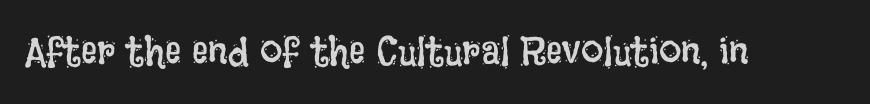
{"italic": "no", "bold": "no", "weight": "regular", "width": "condensed", "stroke_contrast": "low", "x_height": "large", "monospaced": "no", "underline": "no", "letter_spacing": "normal", "letter_spacing_em": 0.0, "glyph_px": 40}
